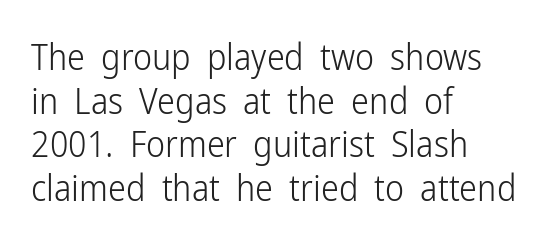
{"serif": "no", "italic": "no", "bold": "no", "weight": "light", "width": "condensed", "stroke_contrast": "low", "x_height": "medium", "monospaced": "no", "underline": "no", "align": "left", "line_spacing_ratio": 1.21, "letter_spacing": "normal", "letter_spacing_em": 0.0, "glyph_px": 36}
